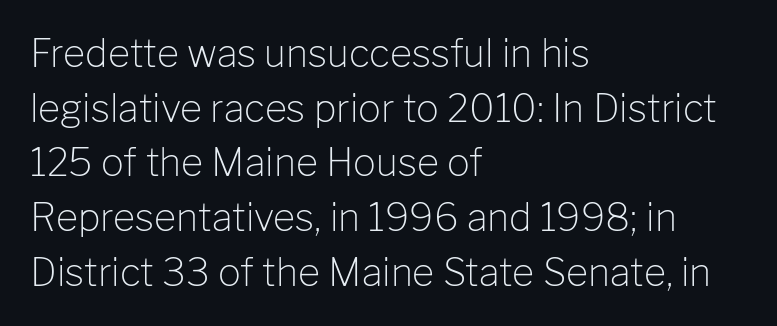
This sample has the flowing, uneven cadence of proportional lettering. Whoever set this chose a conventional vertical rhythm. Typeset ragged right — the left edge is the straight one. The typography opts for an upright posture over an oblique one. Spacing between characters is what you'd get straight out of the box.
